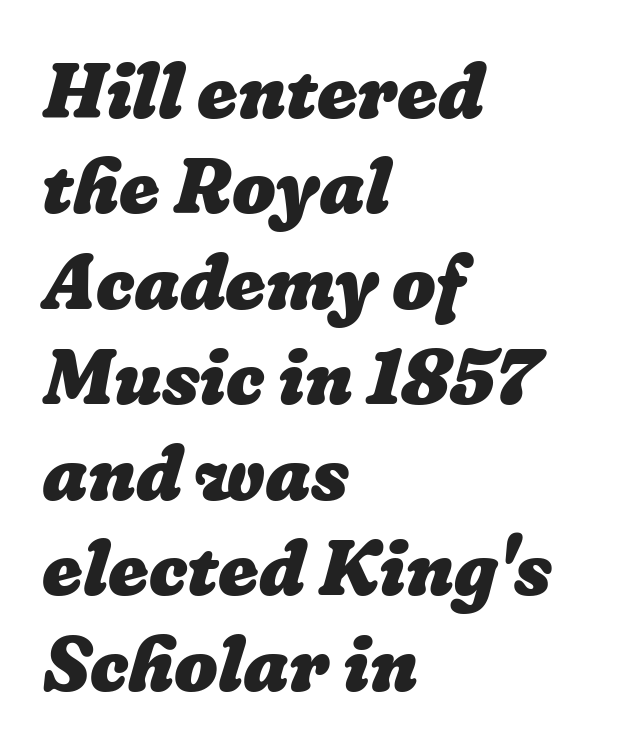
{"bold": "yes", "weight": "heavy", "width": "normal", "stroke_contrast": "low", "x_height": "medium", "monospaced": "no", "underline": "no", "align": "left", "line_spacing_ratio": 1.24, "letter_spacing": "normal", "letter_spacing_em": 0.0, "glyph_px": 77}
